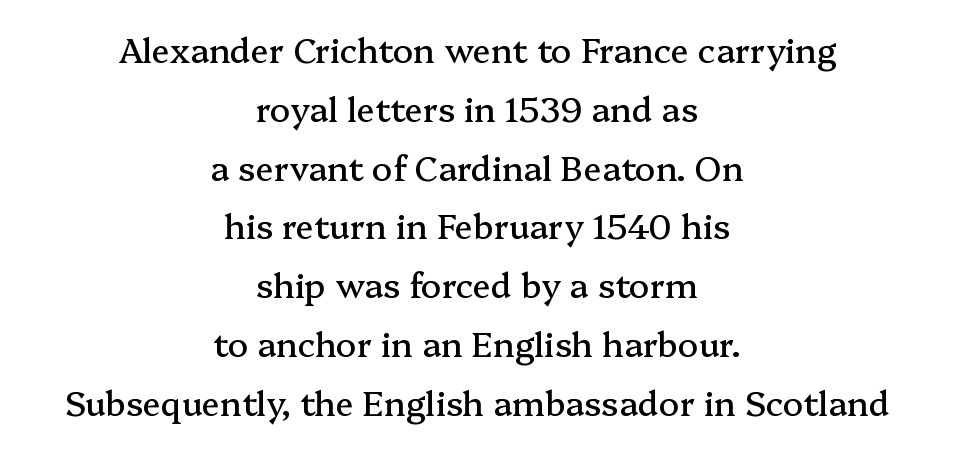
The glyphs in this specimen are seriffed. Think of a printed novel: that variable character pitch is what you see here. Posture: vertical. The space directly below the letters is spotless.
